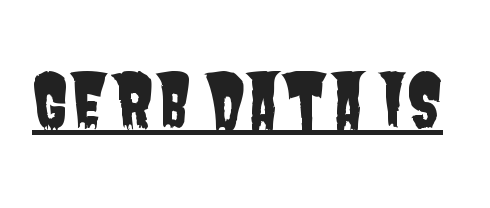
Q: Is the typeface a serif or a sans-serif typeface? A: Sans-serif.
Q: Is the text underlined? A: Yes.
Q: Is the spacing between letters normal or unusually wide? A: Normal.
Q: Width (condensed, normal, or wide)? A: Condensed.
Q: Stroke contrast? A: Low.
Q: x-height? A: Large.
Q: Monospaced? A: No.
